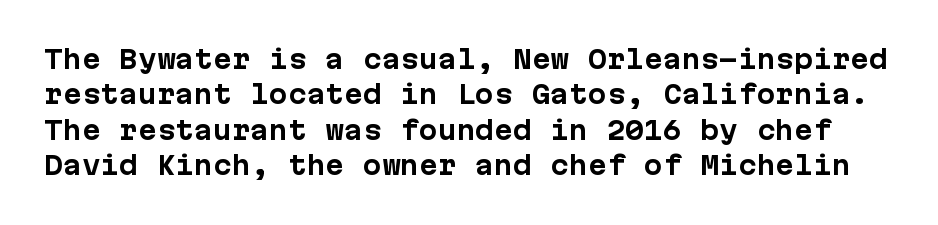
{"italic": "no", "bold": "yes", "underline": "no", "line_spacing": "normal", "line_spacing_ratio": 1.42, "letter_spacing": "normal", "letter_spacing_em": 0.0, "glyph_px": 25}
